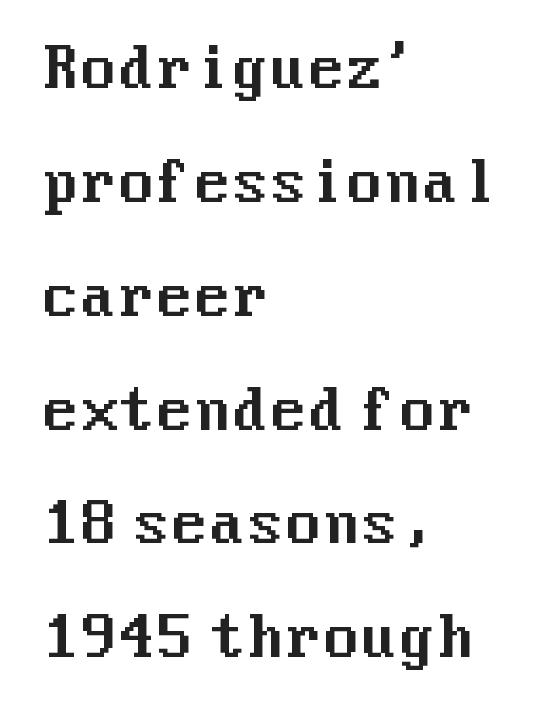
{"serif": "no", "italic": "no", "width": "normal", "stroke_contrast": "medium", "x_height": "medium", "underline": "no", "align": "left", "line_spacing": "loose", "line_spacing_ratio": 2.07, "letter_spacing": "normal", "letter_spacing_em": 0.0, "glyph_px": 55}
